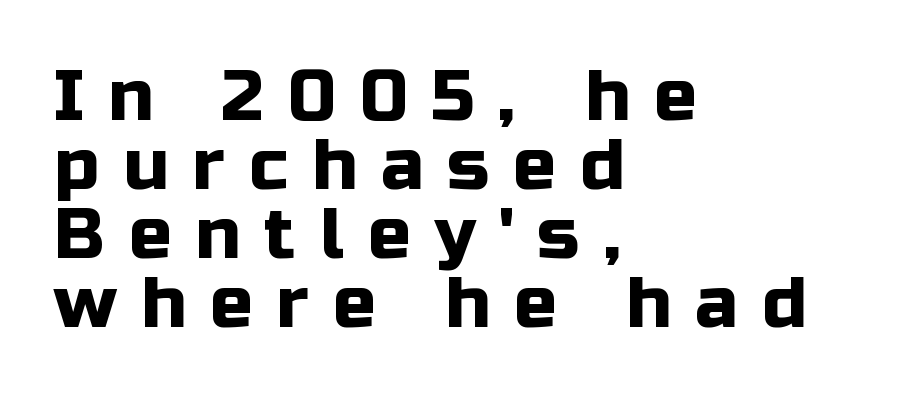
The image shows 71 px sans-serif type, upright; set left-aligned, tight line spacing (0.97x), unusually wide letter spacing (+0.34 em), not underlined; low stroke contrast and a medium x-height.
